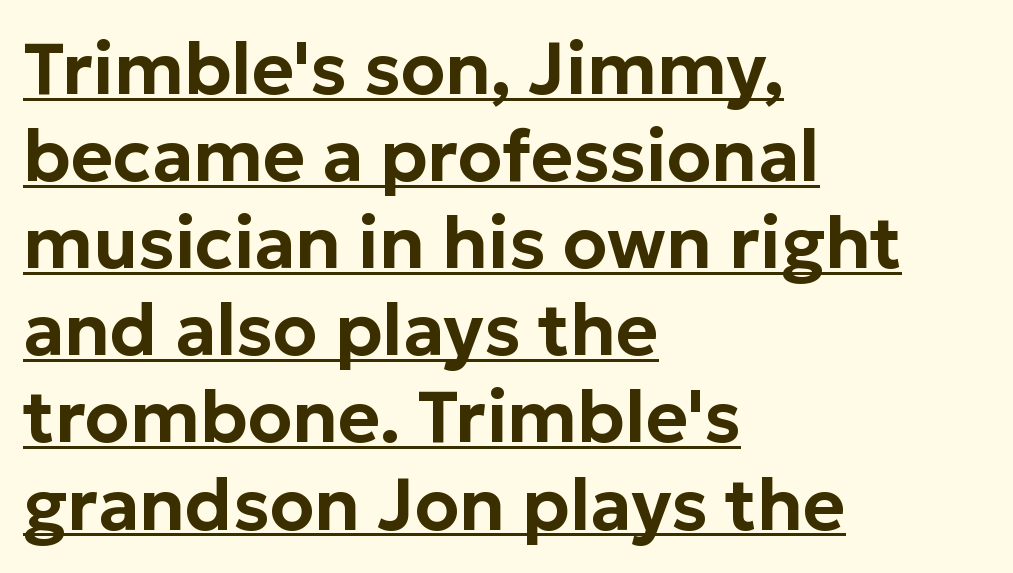
The image shows 72 px sans-serif type, upright; set left-aligned, line spacing 1.21x, normal letter spacing, underlined; low stroke contrast and a medium x-height.
